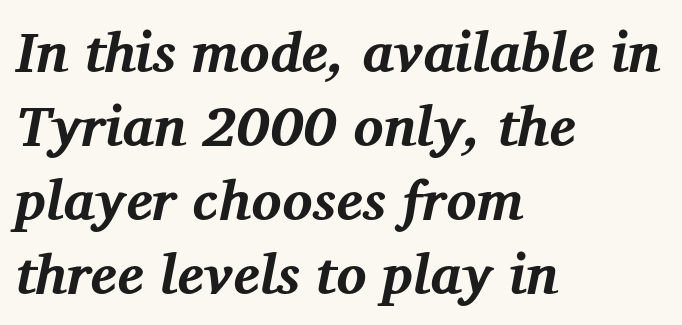
{"serif": "yes", "italic": "yes", "lean": "right", "slant_degrees": 12, "bold": "yes", "weight": "bold", "width": "normal", "stroke_contrast": "medium", "x_height": "medium", "monospaced": "no", "underline": "no", "align": "left", "line_spacing": "normal", "line_spacing_ratio": 1.32, "letter_spacing": "normal", "letter_spacing_em": 0.0, "glyph_px": 56}
